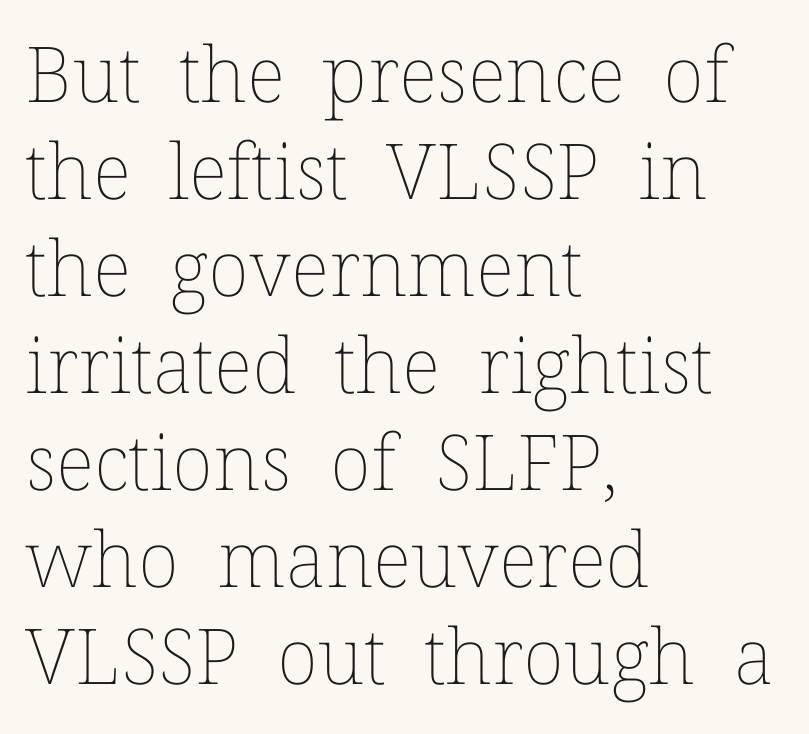
{"italic": "no", "bold": "no", "weight": "thin", "width": "normal", "stroke_contrast": "low", "x_height": "medium", "monospaced": "no", "underline": "no", "align": "left", "line_spacing": "normal", "line_spacing_ratio": 1.26, "letter_spacing": "normal", "letter_spacing_em": 0.0, "glyph_px": 77}
